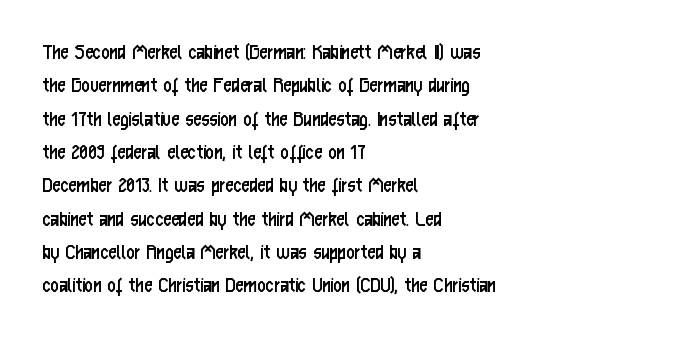
The image shows 23 px text type, upright; set left-aligned, normal line spacing (1.45x), normal letter spacing, not underlined.
